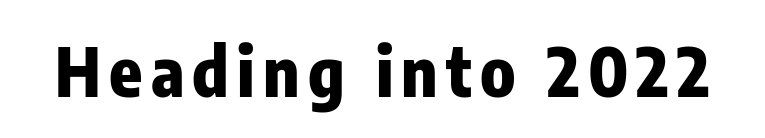
{"serif": "no", "italic": "no", "bold": "yes", "weight": "heavy", "width": "condensed", "stroke_contrast": "low", "x_height": "medium", "monospaced": "no", "underline": "no", "glyph_px": 68}
